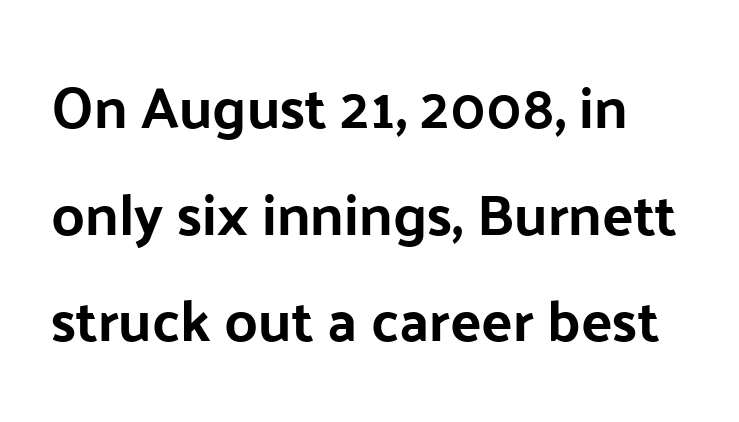
Upright lettering throughout. The glyphs are unaccompanied by any horizontal stroke below them. Letterform terminals end flat and unadorned throughout the passage. Each letter keeps its own natural width here, so spacing adapts to shape.
